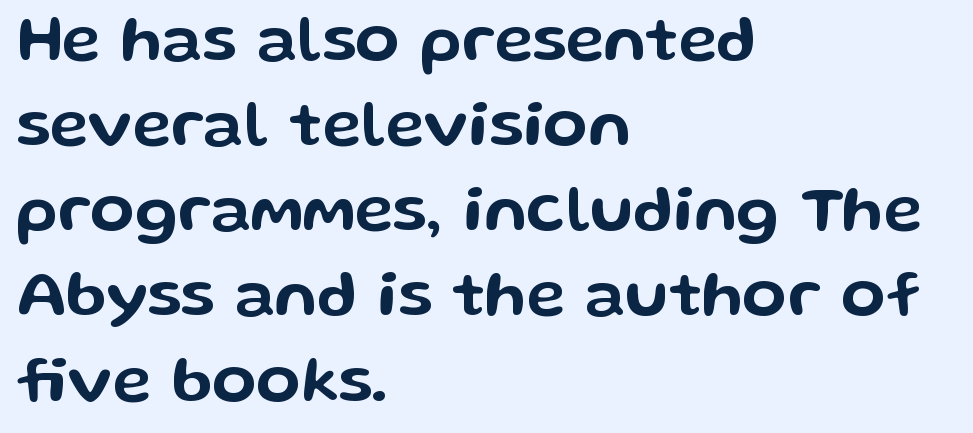
The image shows 65 px wide sans-serif type, upright; set left-aligned, normal line spacing (1.31x), normal letter spacing, not underlined; low stroke contrast and a medium x-height.
